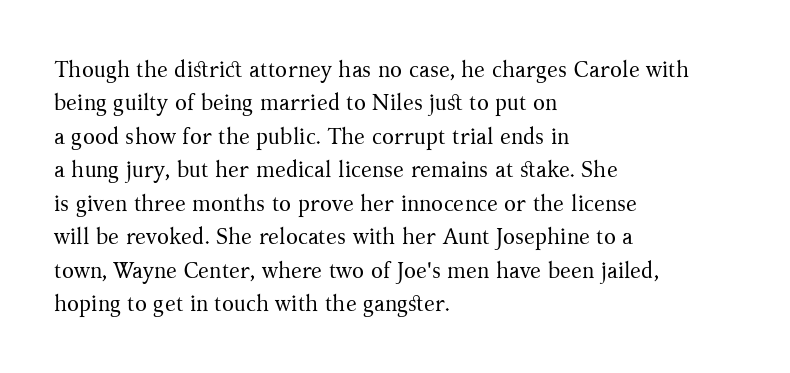
Summary of vertical rhythm: regular, with standard interline spacing. No extra ink here — the face is not bold. Quick note: not italic, upright. Horizontal alignment here is leftward, the default for most running prose.
